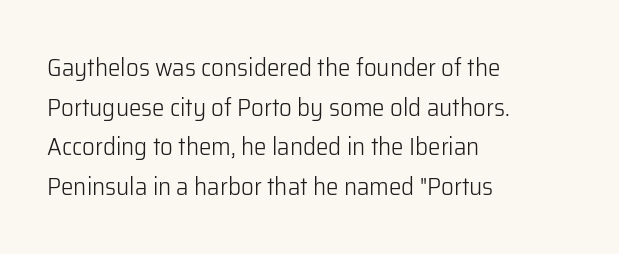
Q: Is the text bold? A: No.
Q: Is the text italic (slanted)? A: No, it is upright.
Q: Is the text underlined? A: No.
Q: How is the paragraph aligned? A: Left-aligned.
Q: Is the spacing between letters normal or unusually wide? A: Normal.
Q: Is the spacing between lines tight, normal or loose? A: Normal.
